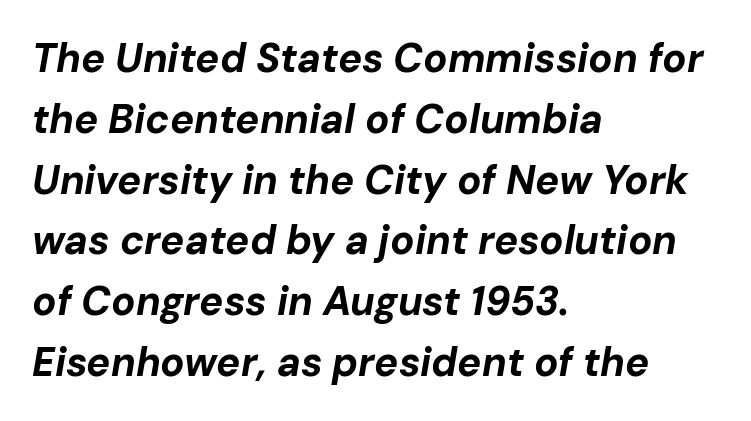
Q: Is the text bold? A: Yes.
Q: Is the text italic (slanted)? A: Yes, it leans right by about 10 degrees.
Q: Is the text underlined? A: No.
Q: How is the paragraph aligned? A: Left-aligned.
Q: Is the spacing between letters normal or unusually wide? A: Normal.
Q: Is the spacing between lines tight, normal or loose? A: Normal.
Q: Width (condensed, normal, or wide)? A: Normal.
Q: Stroke contrast? A: Low.
Q: x-height? A: Medium.
Q: Monospaced? A: No.
